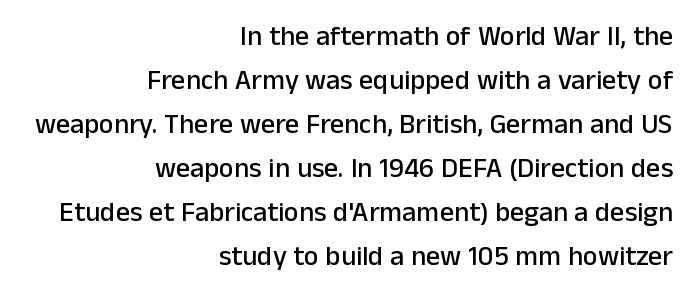
Nobody drew a line under any word here. Each line ends at the same right margin while the left side varies. Spacing verdict: proportional, widths tailored to each character. Honestly, the letter spacing is just normal — you wouldn't notice it. A roman cut, with each character standing at attention. Serifs: no, the terminals of the letterforms are clean.
